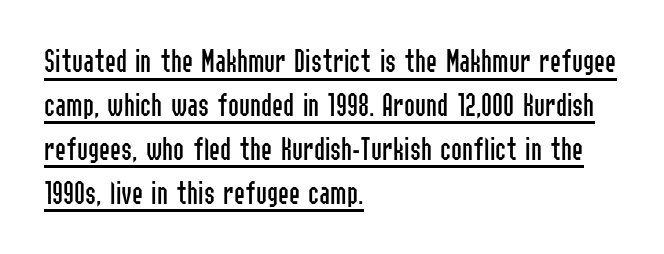
{"serif": "no", "italic": "no", "bold": "no", "weight": "regular", "width": "condensed", "stroke_contrast": "low", "x_height": "medium", "monospaced": "no", "underline": "yes", "align": "left", "line_spacing": "normal", "line_spacing_ratio": 1.33, "letter_spacing": "normal", "letter_spacing_em": 0.0, "glyph_px": 33}
